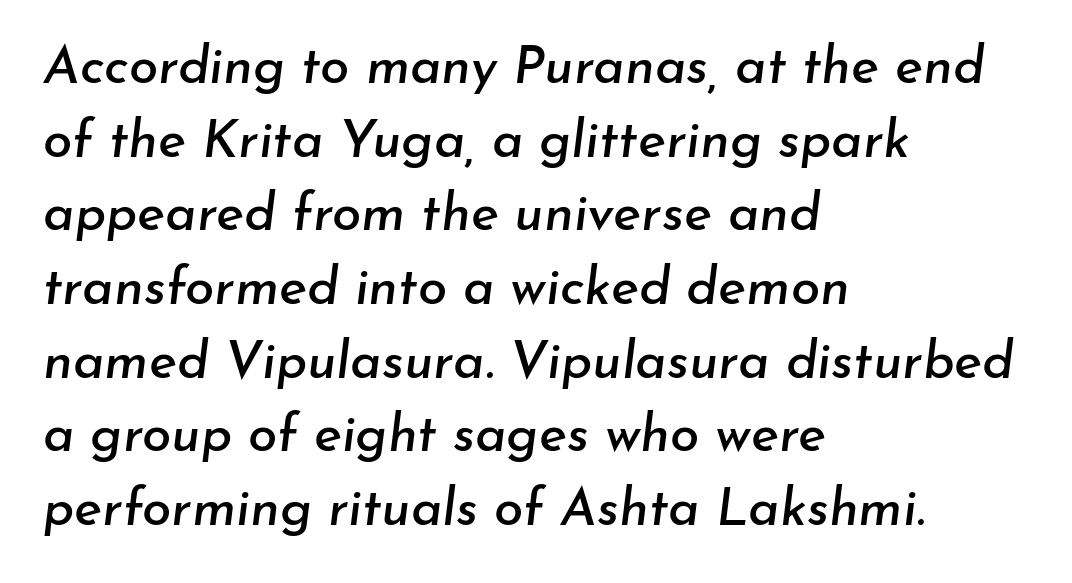
{"italic": "yes", "lean": "right", "slant_degrees": 7, "width": "normal", "stroke_contrast": "low", "x_height": "small", "monospaced": "no", "underline": "no", "align": "left", "line_spacing": "normal", "line_spacing_ratio": 1.39, "letter_spacing": "normal", "letter_spacing_em": 0.0, "glyph_px": 53}
